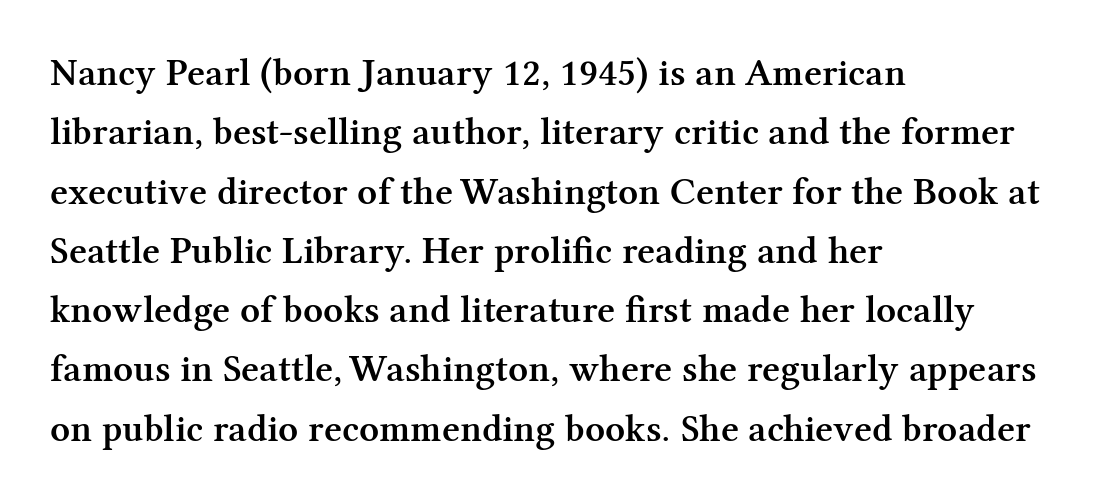
The image shows 39 px semibold serif type, upright; set left-aligned, normal line spacing (1.52x), normal letter spacing, not underlined; medium stroke contrast and a medium x-height.
